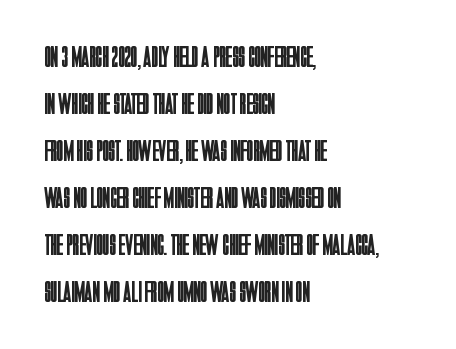
{"serif": "no", "italic": "no", "bold": "no", "weight": "regular", "width": "condensed", "stroke_contrast": "low", "x_height": "large", "monospaced": "no", "underline": "no", "align": "left", "line_spacing": "normal", "line_spacing_ratio": 1.57, "letter_spacing": "normal", "letter_spacing_em": 0.0, "glyph_px": 30}
